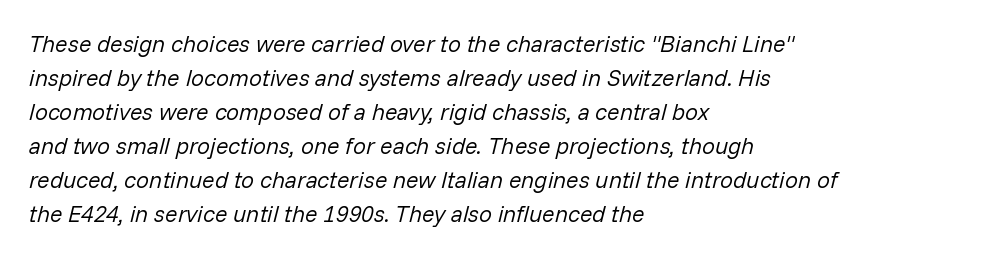
Q: Is the text bold? A: No.
Q: Is the text italic (slanted)? A: Yes, it leans right by about 14 degrees.
Q: Is the text underlined? A: No.
Q: How is the paragraph aligned? A: Left-aligned.
Q: Is the spacing between letters normal or unusually wide? A: Normal.
Q: Is the spacing between lines tight, normal or loose? A: Normal.
